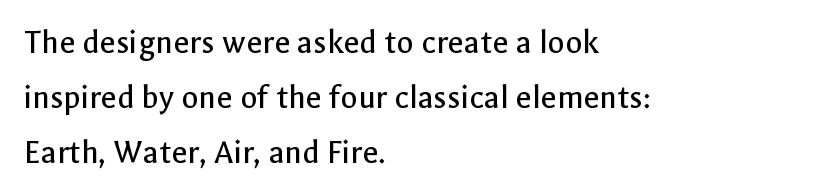
The image shows 35 px regular-weight sans-serif type, upright; set left-aligned, normal line spacing (1.57x), normal letter spacing, not underlined; a medium x-height.
